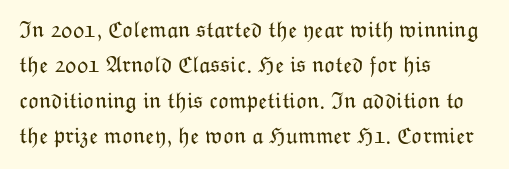
{"italic": "no", "bold": "no", "underline": "no", "align": "left", "line_spacing": "normal", "line_spacing_ratio": 1.54, "letter_spacing": "normal", "letter_spacing_em": 0.0, "glyph_px": 23}
